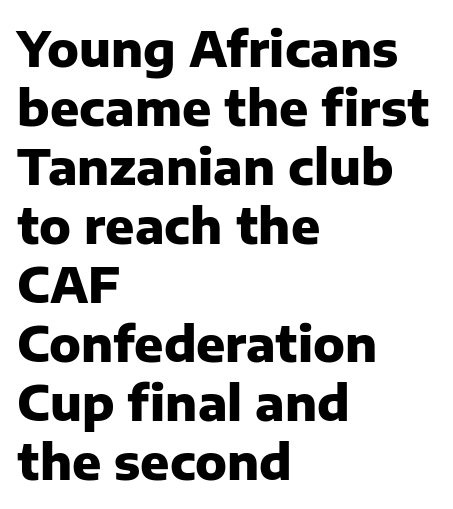
{"serif": "no", "italic": "no", "bold": "yes", "weight": "heavy", "width": "normal", "stroke_contrast": "low", "x_height": "medium", "monospaced": "no", "underline": "no", "align": "left", "line_spacing_ratio": 1.23, "letter_spacing": "normal", "letter_spacing_em": 0.0, "glyph_px": 48}
